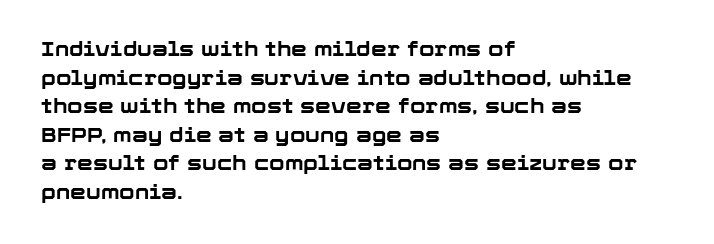
Q: Is the text bold? A: Yes.
Q: Is the text italic (slanted)? A: No, it is upright.
Q: Is the text underlined? A: No.
Q: How is the paragraph aligned? A: Left-aligned.
Q: Is the spacing between letters normal or unusually wide? A: Normal.
Q: Is the spacing between lines tight, normal or loose? A: Normal.
